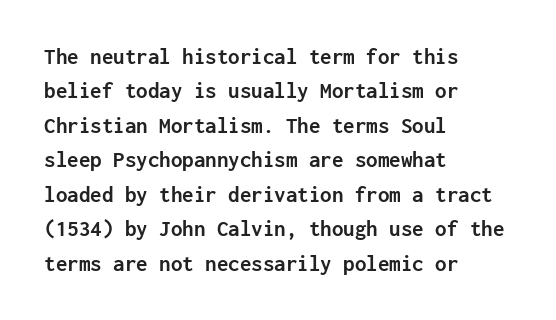
The image shows 23 px bold type, upright; set left-aligned, normal line spacing (1.5x), normal letter spacing, not underlined.
